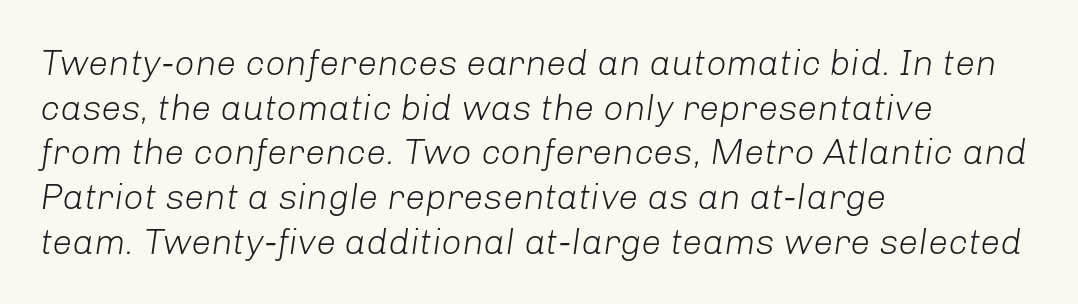
{"italic": "yes", "lean": "right", "slant_degrees": 8, "bold": "no", "weight": "light", "width": "normal", "stroke_contrast": "low", "x_height": "medium", "monospaced": "no", "underline": "no", "align": "left", "line_spacing_ratio": 1.24, "letter_spacing": "normal", "letter_spacing_em": 0.0, "glyph_px": 36}
